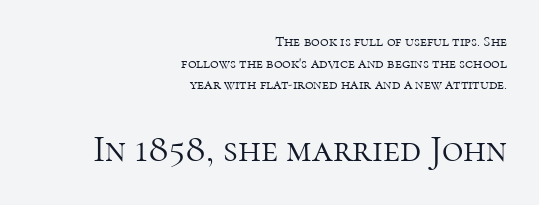
The tracking reads as untouched default to a designer's eye. The glyphs are unaccompanied by any horizontal stroke below them. A normal amount of white space separates one row of letters from the next. The rendering enlarges the type as you move from the upper chunk to the lower. Notice how the passage keeps a crisp vertical edge on the right only. What kind of face is this? One with serifs.
